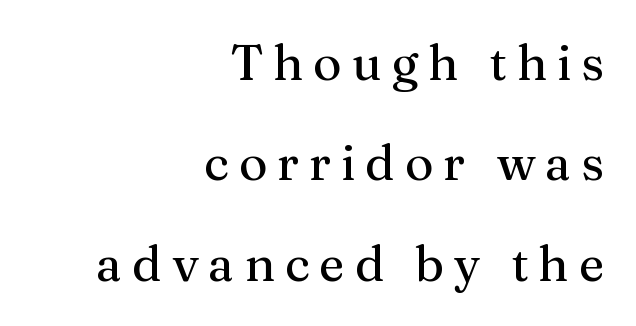
{"serif": "yes", "italic": "no", "width": "normal", "stroke_contrast": "medium", "x_height": "medium", "monospaced": "no", "underline": "no", "align": "right", "line_spacing": "loose", "line_spacing_ratio": 2.05, "letter_spacing": "wide", "letter_spacing_em": 0.2, "glyph_px": 49}
